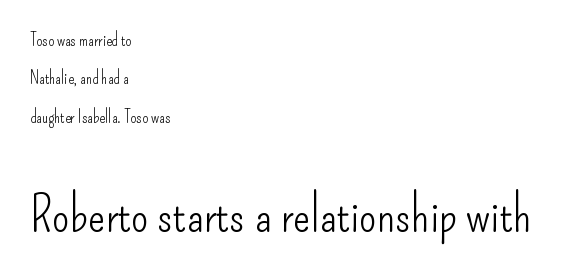
Q: Is the text bold? A: No.
Q: Is the text italic (slanted)? A: No, it is upright.
Q: Is the typeface a serif or a sans-serif typeface? A: Sans-serif.
Q: Is the text underlined? A: No.
Q: How is the paragraph aligned? A: Left-aligned.
Q: Is the spacing between letters normal or unusually wide? A: Normal.
Q: Is the spacing between lines tight, normal or loose? A: Loose.
Q: Which block of text is set in a larger size, the first (top) or the second (bottom)? A: The second (bottom) one.
Q: Width (condensed, normal, or wide)? A: Condensed.
Q: Stroke contrast? A: Low.
Q: x-height? A: Small.
Q: Monospaced? A: No.
